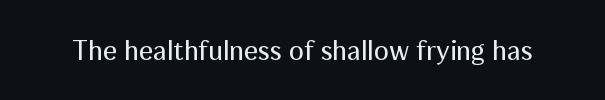
Q: Is the text bold? A: No.
Q: Is the text italic (slanted)? A: No, it is upright.
Q: Is the typeface a serif or a sans-serif typeface? A: Sans-serif.
Q: Is the text underlined? A: No.
Q: Is the spacing between letters normal or unusually wide? A: Normal.
Q: Width (condensed, normal, or wide)? A: Normal.
Q: Stroke contrast? A: Medium.
Q: x-height? A: Medium.
Q: Monospaced? A: No.
